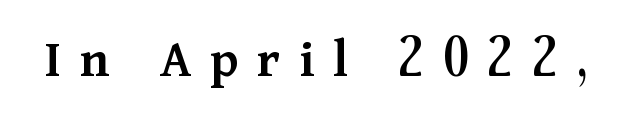
You could not count columns in this text — the font is proportionally spaced. Ordinary non-slanted type is in use. The passage shown is not underscored anywhere. The rendering uses a semibold face; strokes are thickened but not to full bold.
